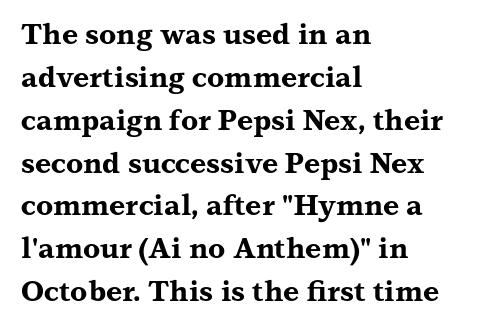
Q: Is the text bold? A: Yes.
Q: Is the text italic (slanted)? A: No, it is upright.
Q: Is the typeface a serif or a sans-serif typeface? A: Serif.
Q: Is the text underlined? A: No.
Q: How is the paragraph aligned? A: Left-aligned.
Q: Is the spacing between letters normal or unusually wide? A: Normal.
Q: Is the spacing between lines tight, normal or loose? A: Normal.
Q: Width (condensed, normal, or wide)? A: Wide.
Q: Stroke contrast? A: Medium.
Q: x-height? A: Medium.
Q: Monospaced? A: No.
